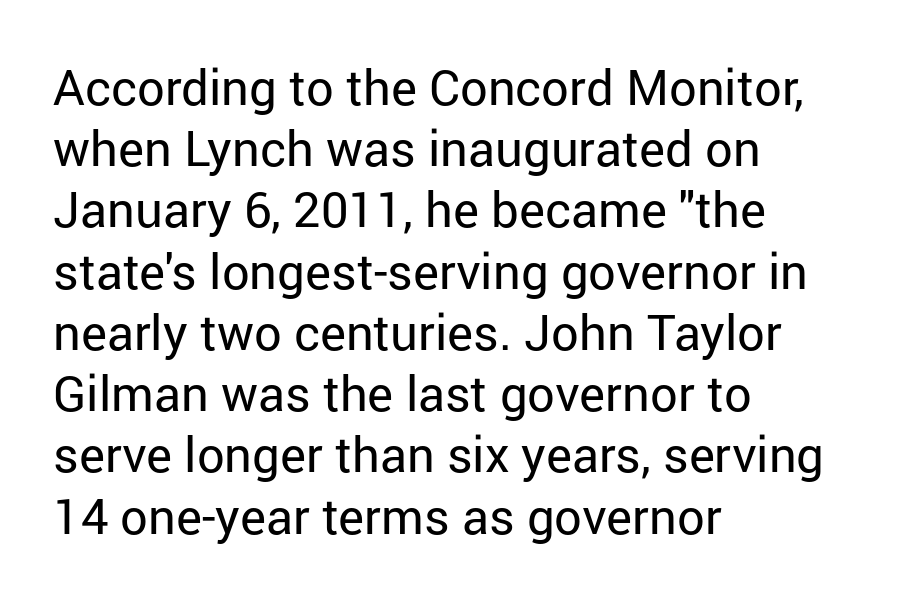
The image shows 49 px regular-weight sans-serif type, upright; set left-aligned, normal line spacing (1.25x), normal letter spacing, not underlined; low stroke contrast and a medium x-height.
